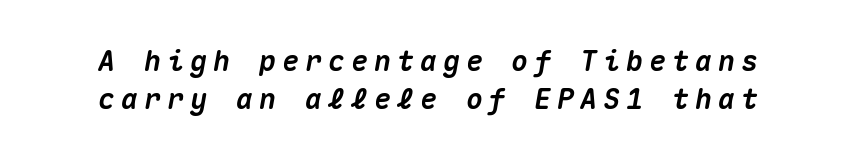
The image shows 28 px heavy type, italic (leaning right), monospaced; set normal line spacing (1.35x), unusually wide letter spacing (+0.22 em), not underlined; medium stroke contrast and a medium x-height.
